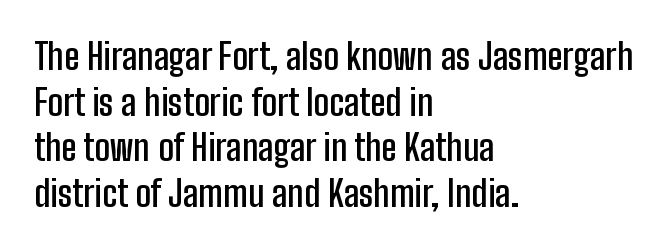
Q: Is the text bold? A: Semi-bold.
Q: Is the text italic (slanted)? A: No, it is upright.
Q: Is the typeface a serif or a sans-serif typeface? A: Sans-serif.
Q: Is the text underlined? A: No.
Q: How is the paragraph aligned? A: Left-aligned.
Q: Is the spacing between letters normal or unusually wide? A: Normal.
Q: Is the spacing between lines tight, normal or loose? A: Normal.
Q: Width (condensed, normal, or wide)? A: Condensed.
Q: Stroke contrast? A: Low.
Q: x-height? A: Medium.
Q: Monospaced? A: No.
